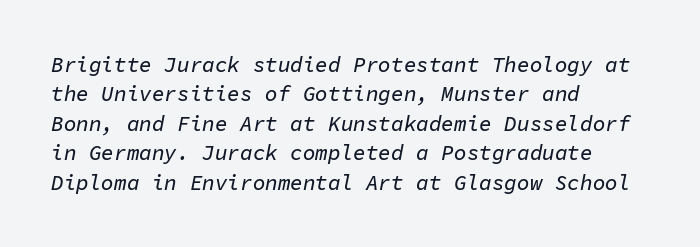
The image shows 21 px text type, italic (leaning right); set left-aligned, normal line spacing (1.4x), normal letter spacing, not underlined.
